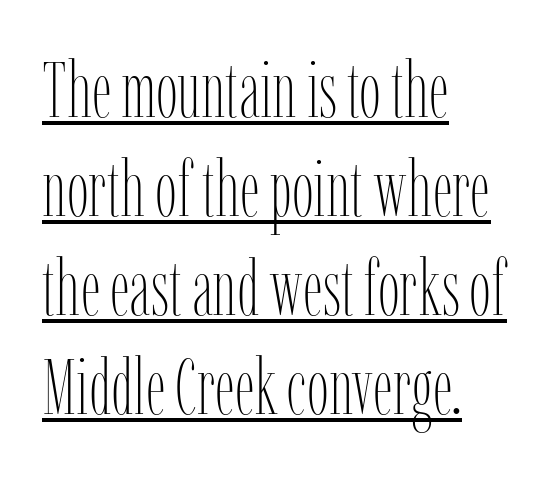
{"italic": "no", "bold": "no", "weight": "thin", "width": "condensed", "stroke_contrast": "low", "x_height": "medium", "monospaced": "no", "underline": "yes", "align": "left", "line_spacing": "normal", "line_spacing_ratio": 1.27, "letter_spacing": "normal", "letter_spacing_em": 0.0, "glyph_px": 78}
